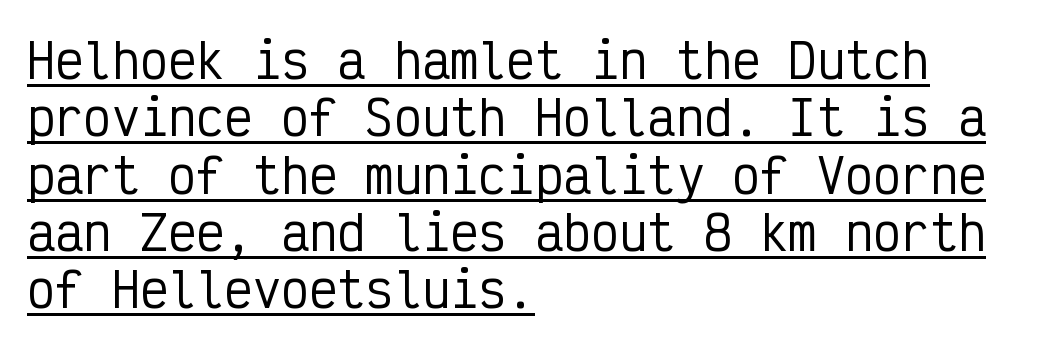
{"serif": "no", "italic": "no", "width": "condensed", "stroke_contrast": "low", "x_height": "medium", "monospaced": "yes", "underline": "yes", "align": "left", "line_spacing_ratio": 1.22, "letter_spacing": "normal", "letter_spacing_em": 0.0, "glyph_px": 47}
